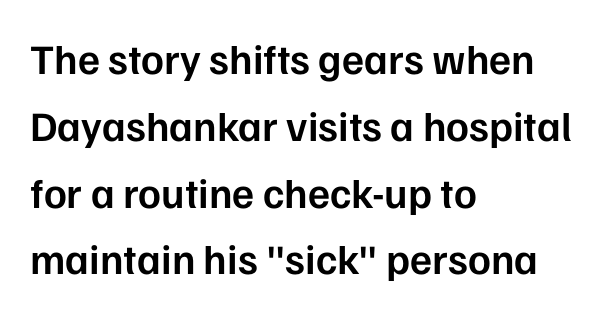
The image shows 42 px semibold sans-serif type, upright; set left-aligned, normal line spacing (1.59x), normal letter spacing, not underlined; low stroke contrast and a medium x-height.
